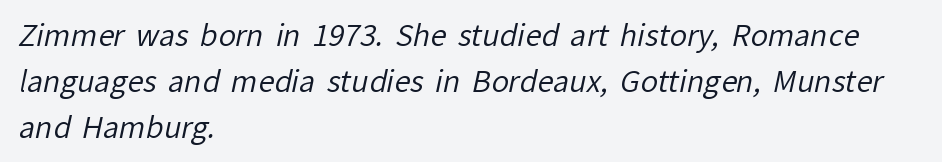
{"serif": "no", "bold": "no", "weight": "regular", "width": "normal", "stroke_contrast": "low", "x_height": "medium", "monospaced": "no", "underline": "no", "align": "left", "line_spacing": "normal", "line_spacing_ratio": 1.58, "letter_spacing": "normal", "letter_spacing_em": 0.0, "glyph_px": 29}
